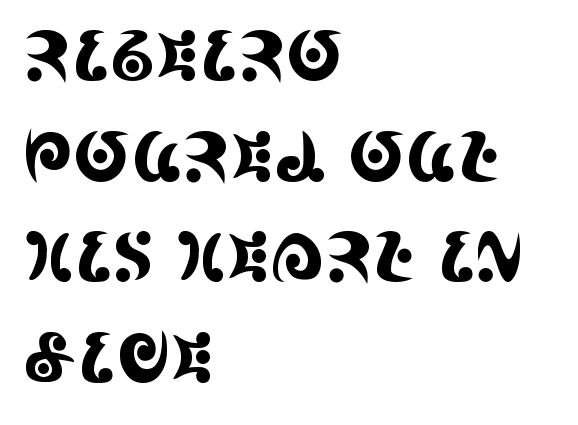
Are there feet on the stems? There are — it's a serif. This is roman type, the default non-slanted kind. Standard letterfit; no display-style spreading of the glyphs. Each row of text sits above clean, open space.
